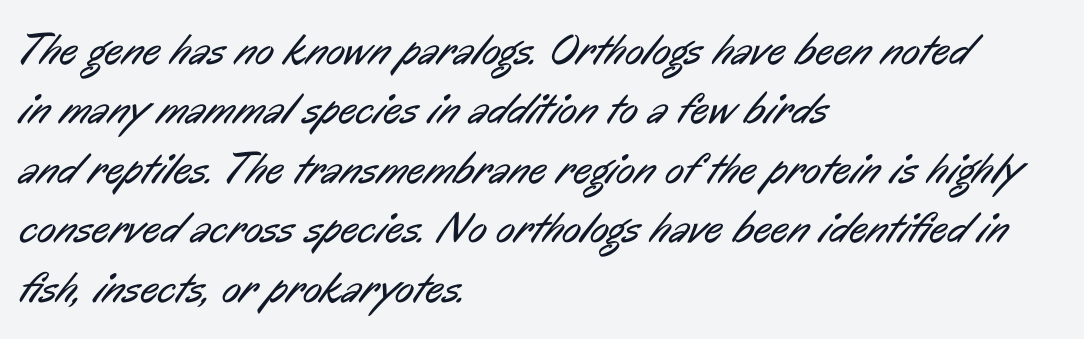
The image shows 44 px regular-weight, condensed sans-serif type; set left-aligned, normal line spacing (1.35x), normal letter spacing, not underlined; low stroke contrast and a medium x-height.
